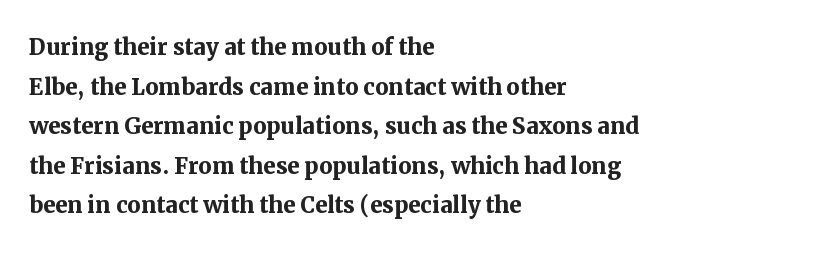
How heavy is the stroke? Heavy — this is a bold. Is the block centered? No — it sits flush against the left margin. The letters stand upright; this is a roman face. Plain, unruled lines of type.
